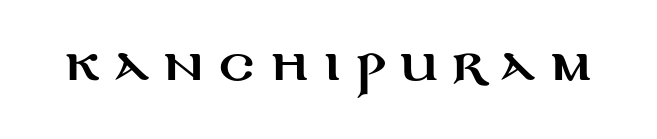
Q: Is the text italic (slanted)? A: No, it is upright.
Q: Is the typeface a serif or a sans-serif typeface? A: Sans-serif.
Q: Is the text underlined? A: No.
Q: Is the spacing between letters normal or unusually wide? A: Unusually wide.
Q: Width (condensed, normal, or wide)? A: Wide.
Q: Stroke contrast? A: Medium.
Q: x-height? A: Large.
Q: Monospaced? A: No.
